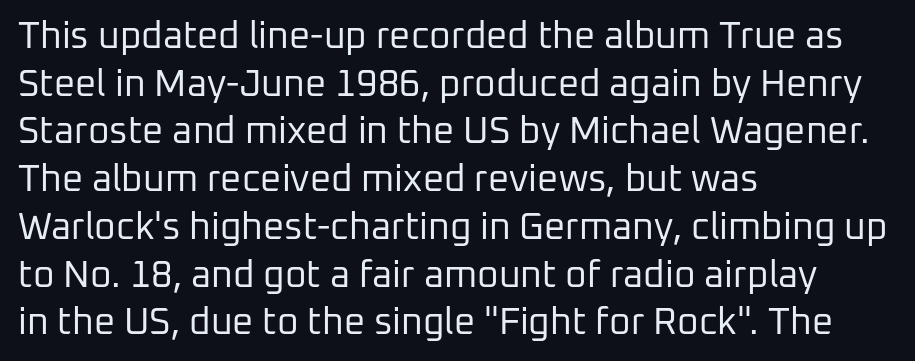
Q: Is the text bold? A: No.
Q: Is the text italic (slanted)? A: No, it is upright.
Q: Is the typeface a serif or a sans-serif typeface? A: Sans-serif.
Q: Is the text underlined? A: No.
Q: How is the paragraph aligned? A: Left-aligned.
Q: Is the spacing between letters normal or unusually wide? A: Normal.
Q: Is the spacing between lines tight, normal or loose? A: Normal.
Q: Width (condensed, normal, or wide)? A: Normal.
Q: Stroke contrast? A: Low.
Q: x-height? A: Medium.
Q: Monospaced? A: No.
